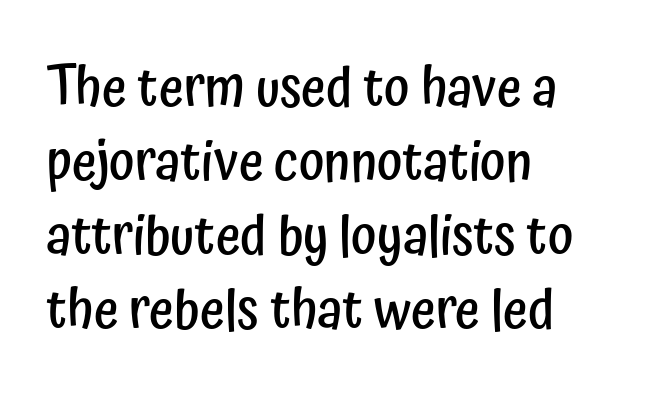
The image shows 54 px semibold, condensed sans-serif type, upright; set left-aligned, normal line spacing (1.37x), normal letter spacing, not underlined; low stroke contrast and a medium x-height.
